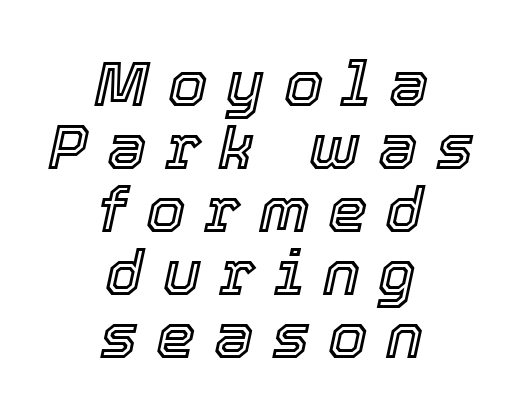
The image shows 63 px text type, italic (leaning right); set centered, tight line spacing (1.0x), unusually wide letter spacing (+0.29 em), not underlined; a medium x-height.
